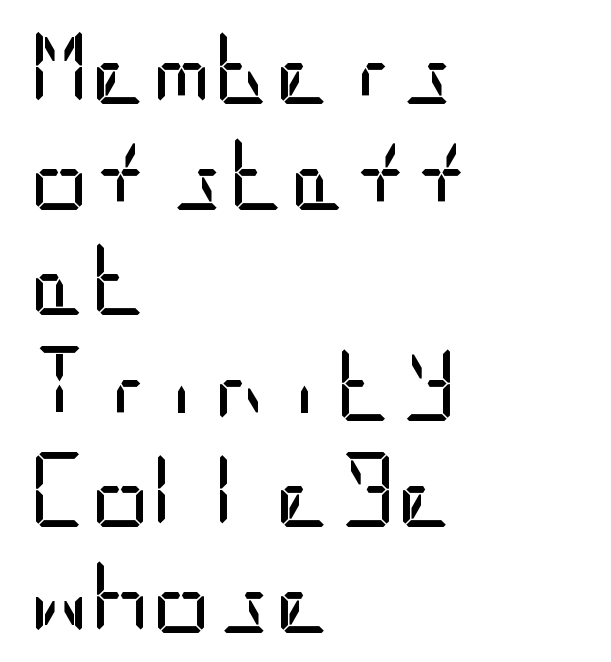
The image shows 75 px regular-weight, condensed sans-serif type, upright; set left-aligned, normal line spacing (1.41x), normal letter spacing, not underlined; low stroke contrast and a large x-height.
